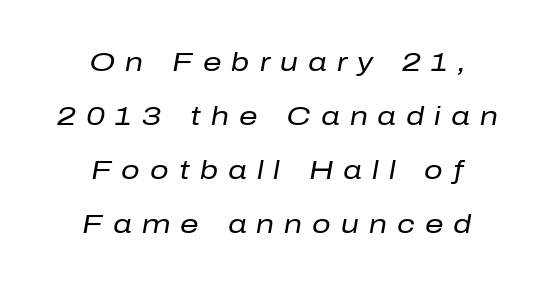
The image shows 26 px text type, italic (leaning right); set centered, loose line spacing (2.08x), unusually wide letter spacing (+0.39 em), not underlined.
